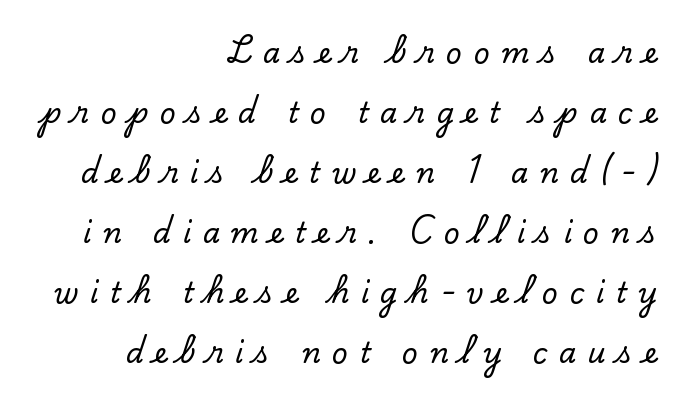
{"serif": "yes", "width": "normal", "stroke_contrast": "low", "x_height": "small", "monospaced": "no", "underline": "no", "align": "right", "line_spacing": "loose", "line_spacing_ratio": 2.14, "letter_spacing": "wide", "letter_spacing_em": 0.41, "glyph_px": 28}
